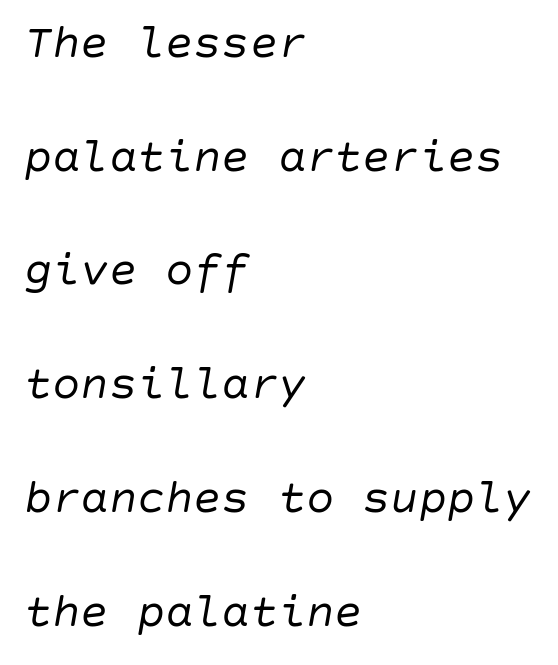
{"italic": "yes", "lean": "right", "slant_degrees": 10, "bold": "no", "weight": "regular", "width": "normal", "stroke_contrast": "low", "x_height": "large", "underline": "no", "align": "left", "line_spacing": "loose", "line_spacing_ratio": 2.42, "letter_spacing": "normal", "letter_spacing_em": 0.0, "glyph_px": 47}
